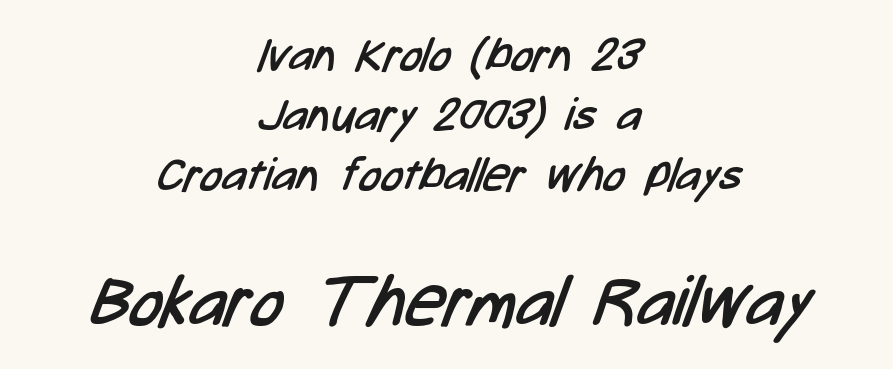
Q: Is the text bold? A: No.
Q: Is the typeface a serif or a sans-serif typeface? A: Sans-serif.
Q: Is the text underlined? A: No.
Q: How is the paragraph aligned? A: Centered.
Q: Is the spacing between letters normal or unusually wide? A: Normal.
Q: Is the spacing between lines tight, normal or loose? A: Normal.
Q: Which block of text is set in a larger size, the first (top) or the second (bottom)? A: The second (bottom) one.
Q: Width (condensed, normal, or wide)? A: Condensed.
Q: Stroke contrast? A: Low.
Q: x-height? A: Medium.
Q: Monospaced? A: No.
